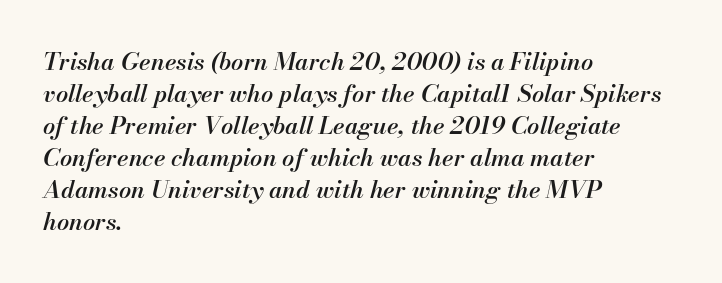
{"italic": "yes", "lean": "right", "slant_degrees": 13, "bold": "semi", "underline": "no", "align": "left", "line_spacing": "normal", "line_spacing_ratio": 1.33, "letter_spacing": "normal", "letter_spacing_em": 0.0, "glyph_px": 24}
